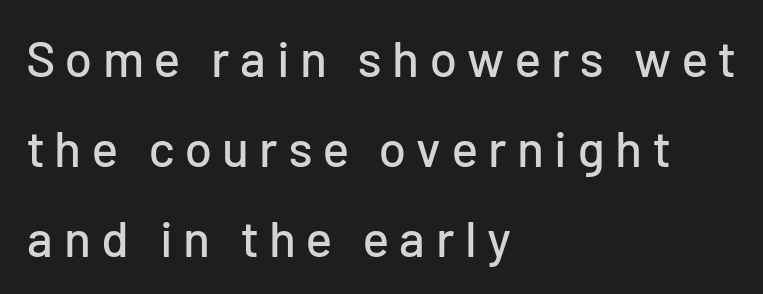
The image shows 50 px sans-serif type, upright; set left-aligned, line spacing 1.8x, unusually wide letter spacing (+0.21 em), not underlined; low stroke contrast and a medium x-height.
